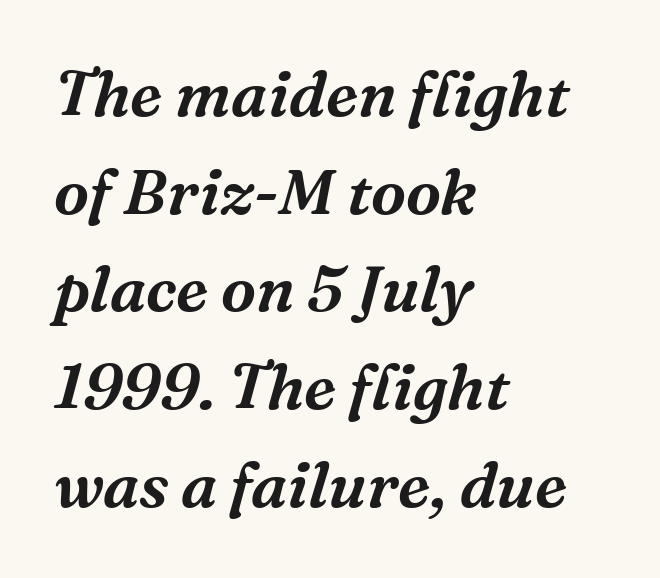
This sample has the flowing, uneven cadence of proportional lettering. The gap between lines stays unmarked. This sample uses plain, unmodified letter spacing. The designer left line spacing at the default.
